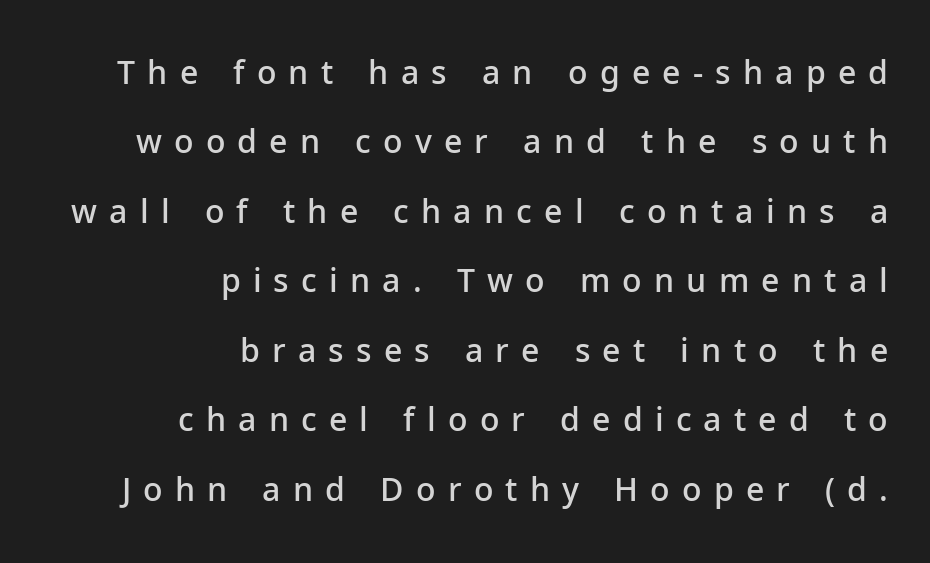
The image shows 32 px semibold sans-serif type, upright; set right-aligned, loose line spacing (2.17x), unusually wide letter spacing (+0.38 em), not underlined; low stroke contrast and a medium x-height.
